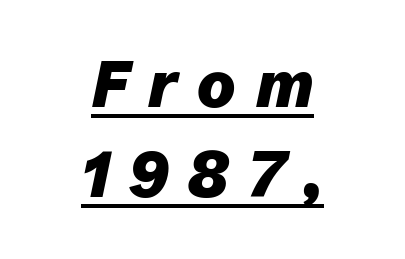
Q: Is the text bold? A: Yes.
Q: Is the text italic (slanted)? A: Yes, it leans right by about 12 degrees.
Q: Is the text underlined? A: Yes.
Q: How is the paragraph aligned? A: Centered.
Q: Is the spacing between letters normal or unusually wide? A: Unusually wide.
Q: Is the spacing between lines tight, normal or loose? A: Normal.
Q: Width (condensed, normal, or wide)? A: Normal.
Q: Stroke contrast? A: Low.
Q: x-height? A: Medium.
Q: Monospaced? A: No.
